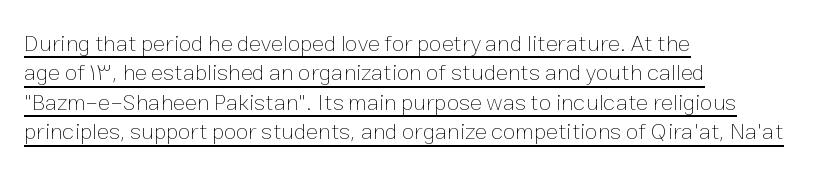
The image shows 23 px text type, upright; set left-aligned, normal line spacing (1.28x), normal letter spacing, underlined.
